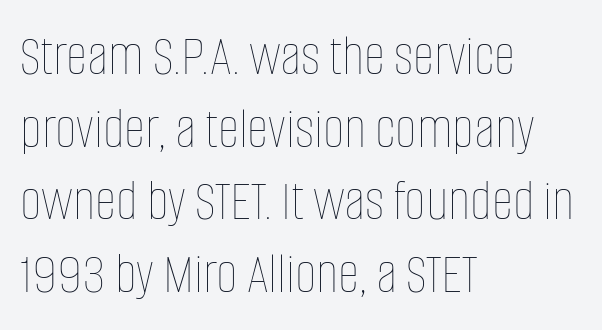
{"italic": "no", "bold": "no", "weight": "thin", "width": "condensed", "stroke_contrast": "low", "x_height": "large", "monospaced": "no", "underline": "no", "align": "left", "line_spacing_ratio": 1.23, "letter_spacing": "normal", "letter_spacing_em": 0.0, "glyph_px": 59}
